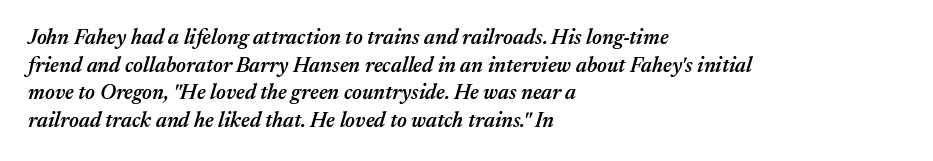
The area under the type is left untouched. The line-height multiplier appears to be the usual default. The characters look somewhat weighty, a semibold short of true bold. Which margin do the lines hug? The left one — the right edge is uneven. The face used here is rendered with its standard letterfit. Looking at the ascenders, they clearly lean.
